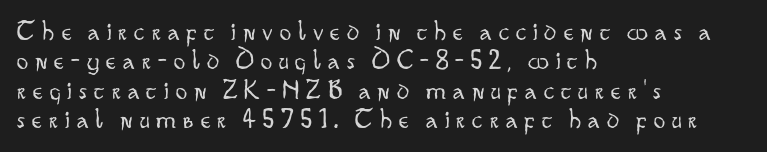
Designer's note — italics off, roman on. To sum up the face: it is a sans, with no serifs. The passage shown is typed in a proportional face where columns would drift. Teacher's note: observe the even left margin — that is flush-left alignment. The glyphs are unaccompanied by any horizontal stroke below them.
